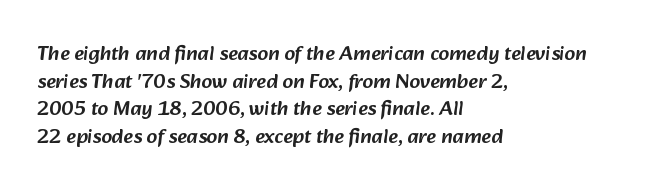
Q: Is the text underlined? A: No.
Q: How is the paragraph aligned? A: Left-aligned.
Q: Is the spacing between letters normal or unusually wide? A: Normal.
Q: Is the spacing between lines tight, normal or loose? A: Normal.
